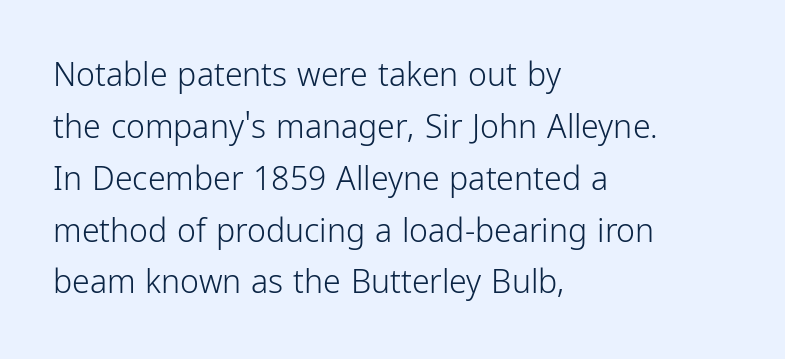
The image shows 32 px light, condensed sans-serif type, upright; set left-aligned, normal line spacing (1.62x), normal letter spacing, not underlined; low stroke contrast and a medium x-height.
